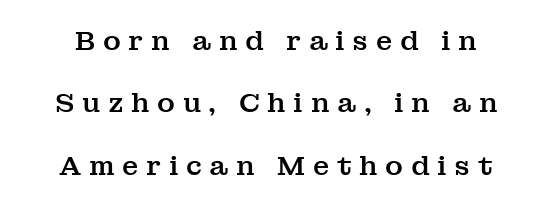
The image shows 27 px text type, upright; set loose line spacing (2.31x), unusually wide letter spacing (+0.28 em), not underlined.
